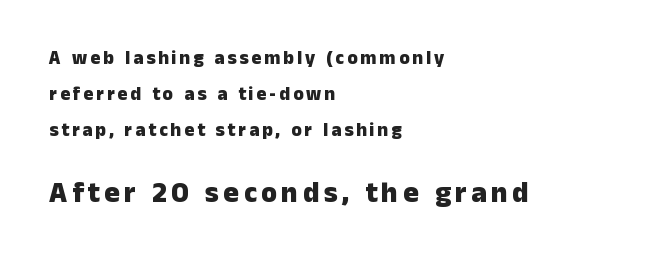
Italic? Not at all — the glyphs are vertical. These lines are composed in type without serifs. A clean baseline with only descenders dipping below it. Strong, thick strokes mark this as bold type.
